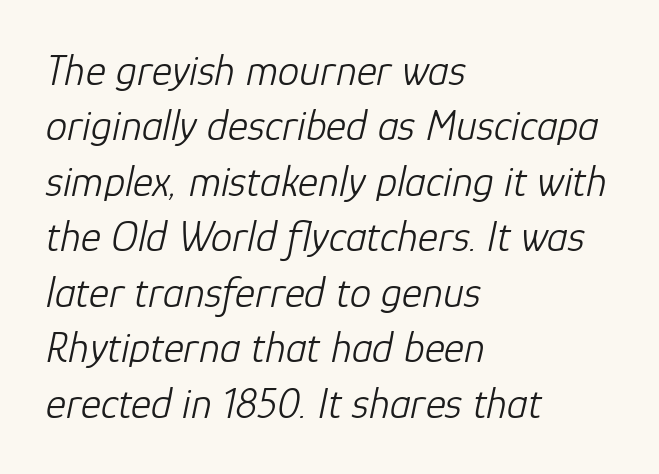
{"italic": "yes", "lean": "right", "slant_degrees": 12, "bold": "no", "weight": "light", "width": "normal", "stroke_contrast": "low", "x_height": "medium", "monospaced": "no", "underline": "no", "align": "left", "line_spacing": "normal", "line_spacing_ratio": 1.29, "letter_spacing": "normal", "letter_spacing_em": 0.0, "glyph_px": 43}
